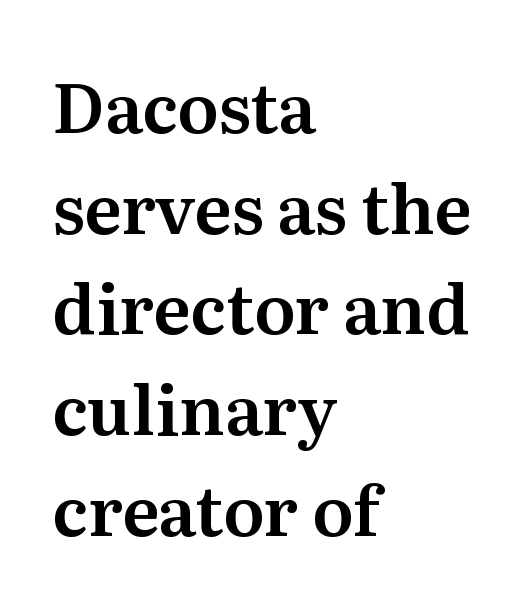
Vertical spacing — default. The text was rendered using a seriffed face with decorative stroke endings. The letters advance in unequal steps, a hallmark of proportional type. Does extra space separate the letters? No, they use regular spacing. The type sits square on the baseline with zero lean. Words float on clear page, feet unadorned.
